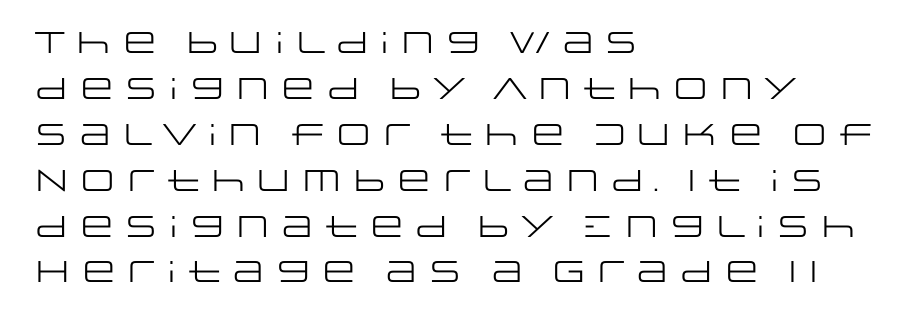
Q: Is the text bold? A: No.
Q: Is the text italic (slanted)? A: No, it is upright.
Q: Is the typeface a serif or a sans-serif typeface? A: Sans-serif.
Q: Is the text underlined? A: No.
Q: How is the paragraph aligned? A: Left-aligned.
Q: Is the spacing between letters normal or unusually wide? A: Normal.
Q: Is the spacing between lines tight, normal or loose? A: Normal.
Q: Width (condensed, normal, or wide)? A: Wide.
Q: Stroke contrast? A: Low.
Q: x-height? A: Large.
Q: Monospaced? A: No.
